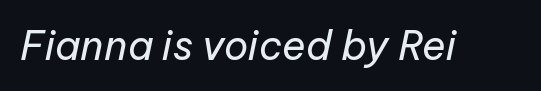
The image shows 40 px regular-weight type, italic (leaning right); set normal letter spacing, not underlined; low stroke contrast and a medium x-height.
